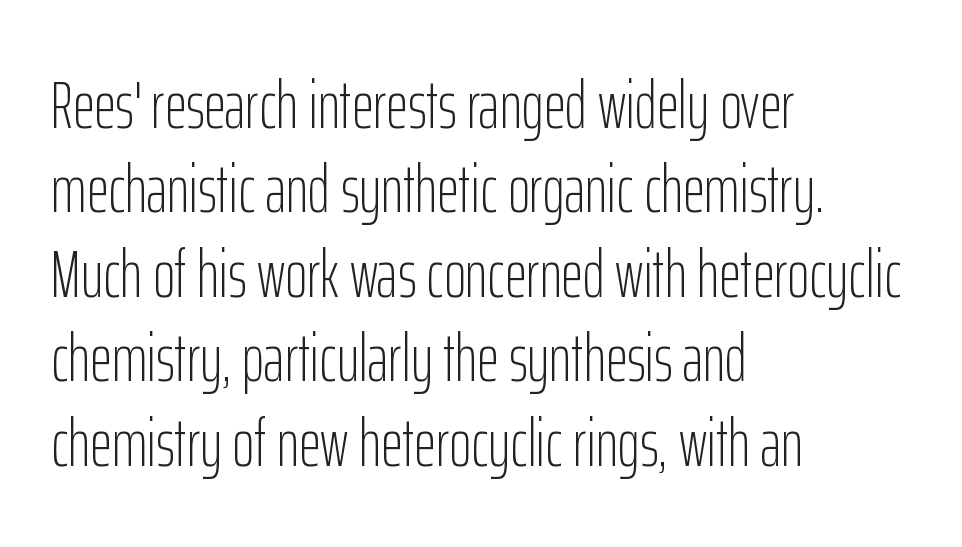
{"serif": "no", "italic": "no", "bold": "no", "weight": "light", "width": "condensed", "stroke_contrast": "low", "x_height": "medium", "monospaced": "no", "underline": "no", "align": "left", "line_spacing": "normal", "line_spacing_ratio": 1.26, "letter_spacing": "normal", "letter_spacing_em": 0.0, "glyph_px": 67}
